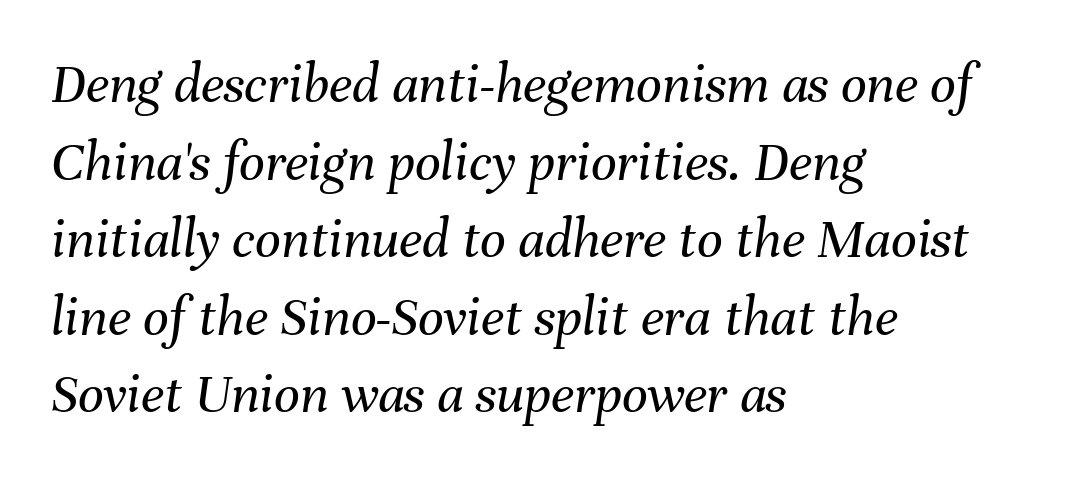
The image shows 57 px regular-weight type, italic (leaning right); set left-aligned, normal line spacing (1.36x), normal letter spacing, not underlined; medium stroke contrast and a medium x-height.
